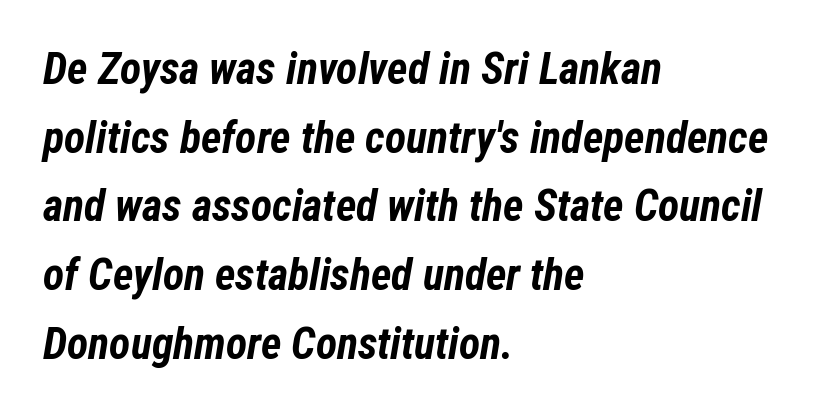
When letters slant like this, we call the style italic. Look at the tracking — it's just the regular setting, nothing added. The passage shown stacks its lines at a standard gap. Strong, thick strokes mark this as bold type. Teacher's note: observe the even left margin — that is flush-left alignment. Do the characters align in a grid? No, the font is proportional.
